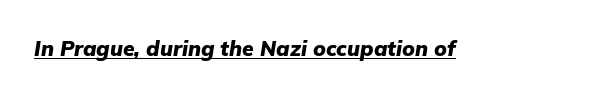
{"italic": "yes", "lean": "right", "slant_degrees": 9, "bold": "yes", "underline": "yes", "letter_spacing": "normal", "letter_spacing_em": 0.0, "glyph_px": 21}
